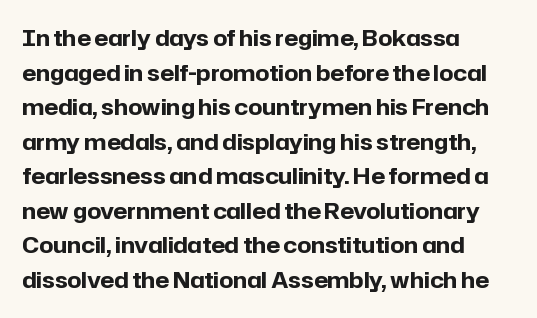
Q: Is the text bold? A: Yes.
Q: Is the text italic (slanted)? A: No, it is upright.
Q: Is the text underlined? A: No.
Q: How is the paragraph aligned? A: Left-aligned.
Q: Is the spacing between letters normal or unusually wide? A: Normal.
Q: Is the spacing between lines tight, normal or loose? A: Normal.
